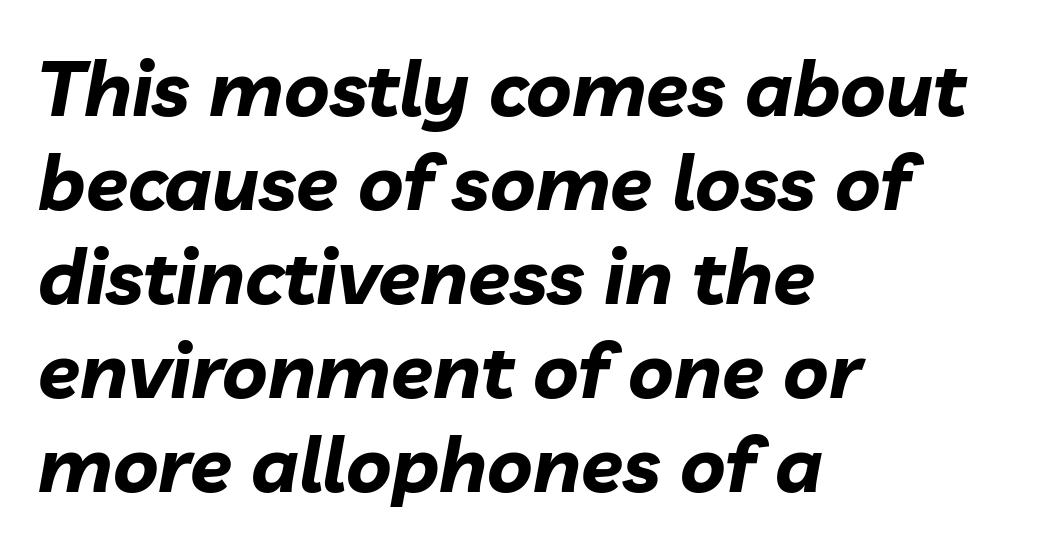
{"italic": "yes", "lean": "right", "slant_degrees": 10, "bold": "yes", "weight": "bold", "width": "normal", "stroke_contrast": "low", "x_height": "medium", "monospaced": "no", "underline": "no", "align": "left", "line_spacing_ratio": 1.22, "letter_spacing": "normal", "letter_spacing_em": 0.0, "glyph_px": 77}
